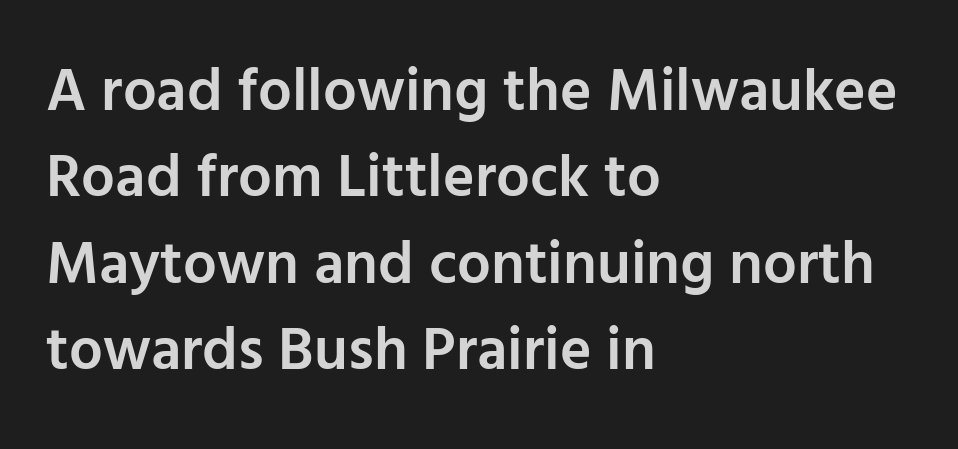
The image shows 60 px semibold sans-serif type, upright; set left-aligned, normal line spacing (1.44x), normal letter spacing, not underlined; low stroke contrast and a medium x-height.
